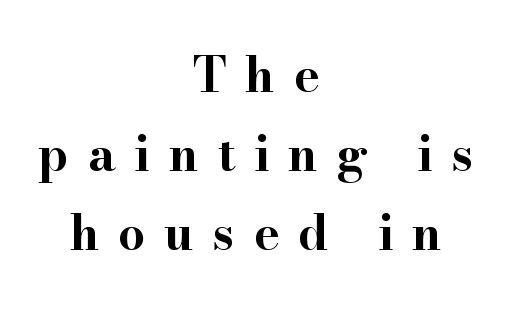
The image shows 48 px bold, wide serif type, upright; set centered, normal line spacing (1.65x), unusually wide letter spacing (+0.39 em), not underlined; high stroke contrast and a small x-height.
